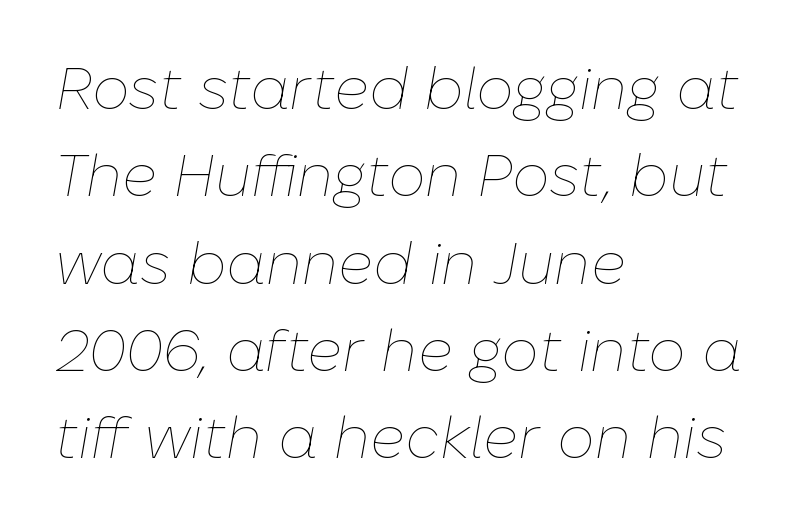
{"italic": "yes", "lean": "right", "slant_degrees": 10, "bold": "no", "weight": "thin", "width": "normal", "stroke_contrast": "low", "x_height": "medium", "monospaced": "no", "underline": "no", "align": "left", "line_spacing": "normal", "line_spacing_ratio": 1.48, "letter_spacing": "normal", "letter_spacing_em": 0.0, "glyph_px": 59}
